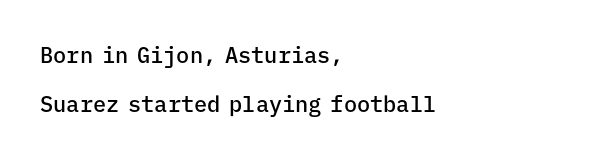
Q: Is the text bold? A: Semi-bold.
Q: Is the text italic (slanted)? A: No, it is upright.
Q: Is the text underlined? A: No.
Q: How is the paragraph aligned? A: Left-aligned.
Q: Is the spacing between letters normal or unusually wide? A: Normal.
Q: Is the spacing between lines tight, normal or loose? A: Loose.
